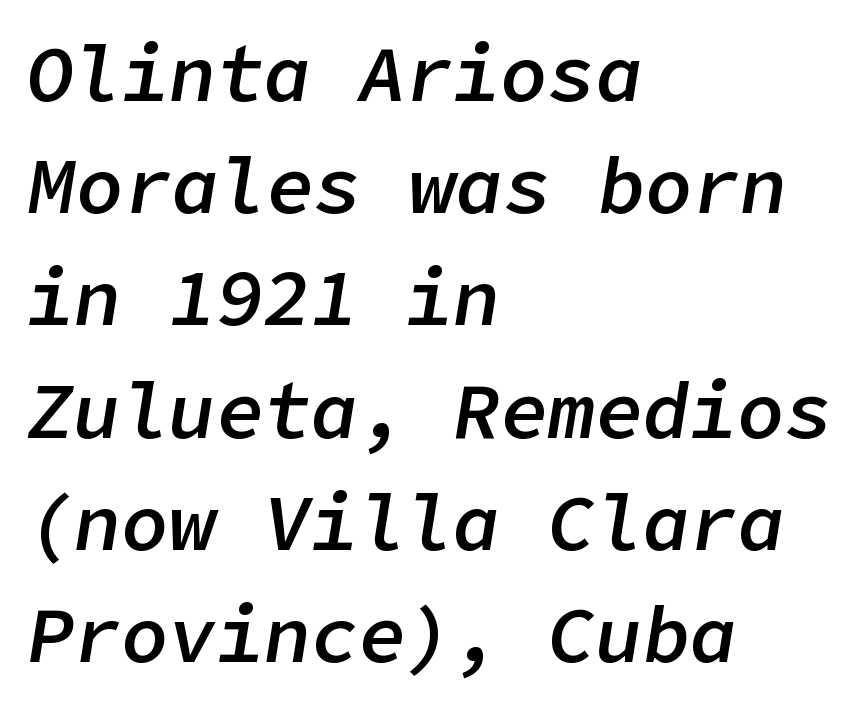
{"italic": "yes", "lean": "right", "slant_degrees": 9, "bold": "semi", "weight": "semibold", "width": "normal", "stroke_contrast": "low", "x_height": "medium", "underline": "no", "align": "left", "line_spacing": "normal", "line_spacing_ratio": 1.42, "letter_spacing": "normal", "letter_spacing_em": 0.0, "glyph_px": 79}
